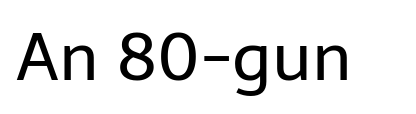
Q: Is the text bold? A: No.
Q: Is the text italic (slanted)? A: No, it is upright.
Q: Is the typeface a serif or a sans-serif typeface? A: Sans-serif.
Q: Is the text underlined? A: No.
Q: Is the spacing between letters normal or unusually wide? A: Normal.
Q: Width (condensed, normal, or wide)? A: Normal.
Q: Stroke contrast? A: Low.
Q: x-height? A: Medium.
Q: Monospaced? A: No.
